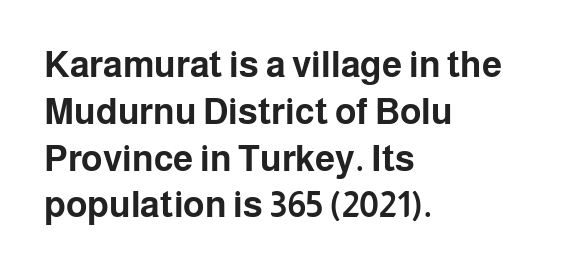
This sample uses plain, unmodified letter spacing. The paragraph shown leans on its left margin. The rendering shows plain stroke endings on the letterforms — a sans-serif design. Lines of text with bare space underneath. What weight is shown? A full bold with thick strokes. The rows are spaced the way most documents space them.
